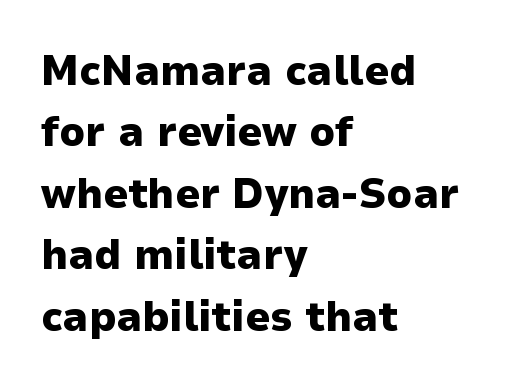
Q: Is the text bold? A: Yes.
Q: Is the text italic (slanted)? A: No, it is upright.
Q: Is the typeface a serif or a sans-serif typeface? A: Sans-serif.
Q: Is the text underlined? A: No.
Q: How is the paragraph aligned? A: Left-aligned.
Q: Is the spacing between letters normal or unusually wide? A: Normal.
Q: Is the spacing between lines tight, normal or loose? A: Normal.
Q: Width (condensed, normal, or wide)? A: Normal.
Q: Stroke contrast? A: Low.
Q: x-height? A: Medium.
Q: Monospaced? A: No.
